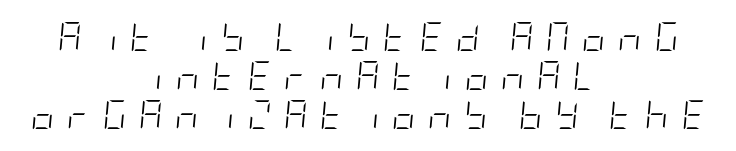
The image shows 29 px light, condensed type, italic (leaning right); set centered, normal line spacing (1.34x), unusually wide letter spacing (+0.43 em), not underlined; low stroke contrast and a large x-height.
